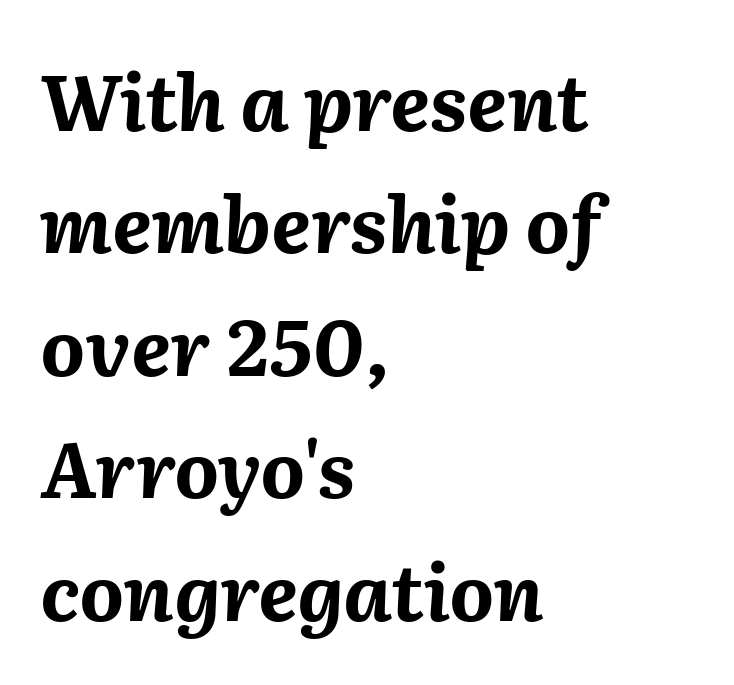
The passage shown is not underscored anywhere. The tracking reads as untouched default to a designer's eye. Compared with an ordinary text face, these strokes are far heavier — a full bold. An italicized treatment has been applied to the whole sample.
